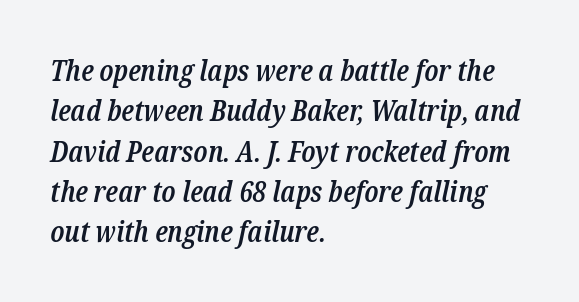
{"serif": "yes", "italic": "yes", "lean": "right", "slant_degrees": 12, "bold": "semi", "weight": "semibold", "width": "condensed", "stroke_contrast": "low", "x_height": "medium", "monospaced": "no", "underline": "no", "align": "left", "line_spacing": "normal", "line_spacing_ratio": 1.39, "letter_spacing": "normal", "letter_spacing_em": 0.0, "glyph_px": 29}
